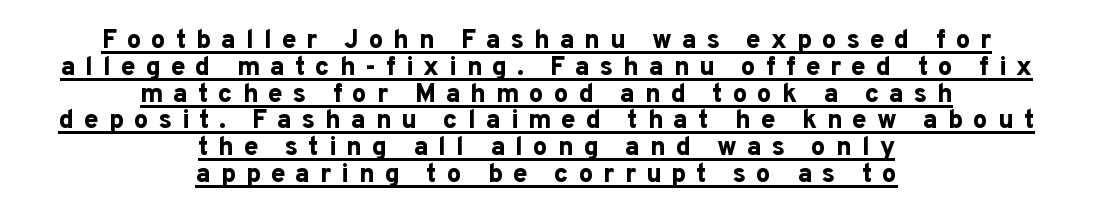
The image shows 26 px bold type, upright; set centered, tight line spacing (1.03x), unusually wide letter spacing (+0.38 em), underlined.
